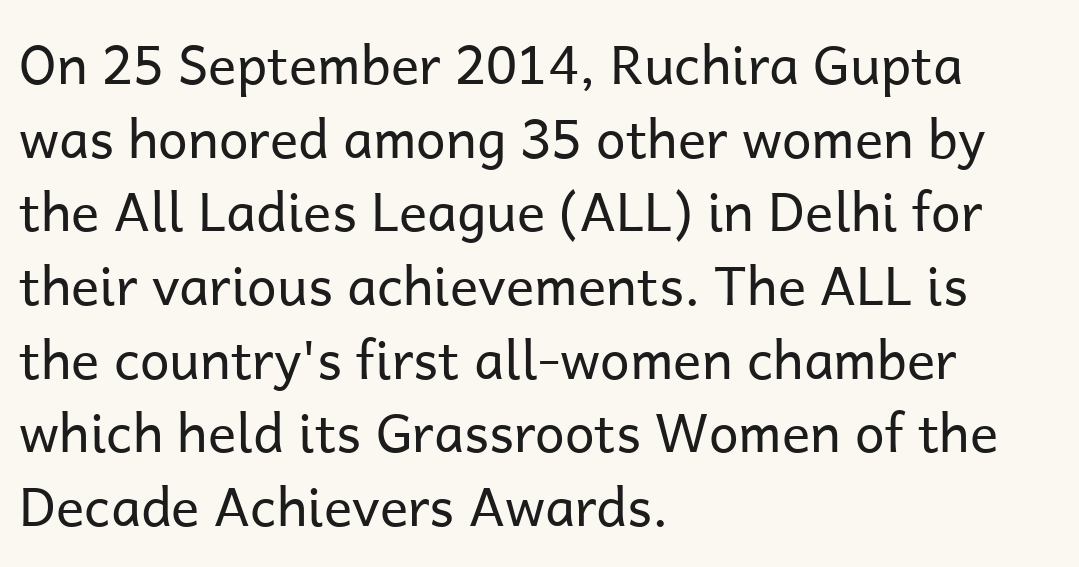
{"serif": "no", "italic": "no", "bold": "no", "weight": "regular", "width": "normal", "stroke_contrast": "low", "x_height": "medium", "monospaced": "no", "underline": "no", "align": "left", "line_spacing": "normal", "line_spacing_ratio": 1.39, "letter_spacing": "normal", "letter_spacing_em": 0.0, "glyph_px": 53}
